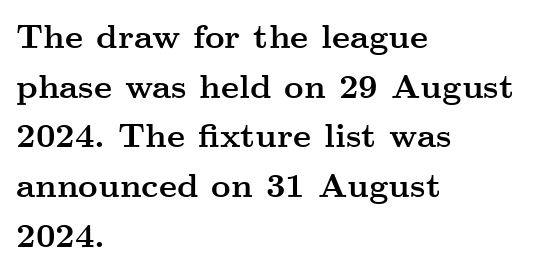
The image shows 34 px semibold, wide serif type, upright; set left-aligned, normal line spacing (1.46x), normal letter spacing, not underlined; medium stroke contrast and a small x-height.
